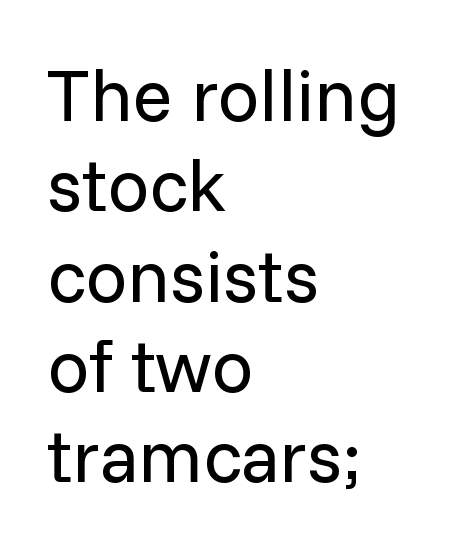
The image shows 74 px regular-weight sans-serif type, upright; set left-aligned, line spacing 1.22x, normal letter spacing, not underlined; low stroke contrast and a medium x-height.
